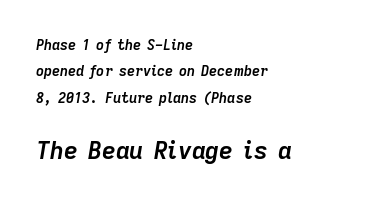
Q: Is the text bold? A: Yes.
Q: Is the text italic (slanted)? A: Yes, it leans right by about 9 degrees.
Q: Is the text underlined? A: No.
Q: How is the paragraph aligned? A: Left-aligned.
Q: Is the spacing between letters normal or unusually wide? A: Normal.
Q: Which block of text is set in a larger size, the first (top) or the second (bottom)? A: The second (bottom) one.
